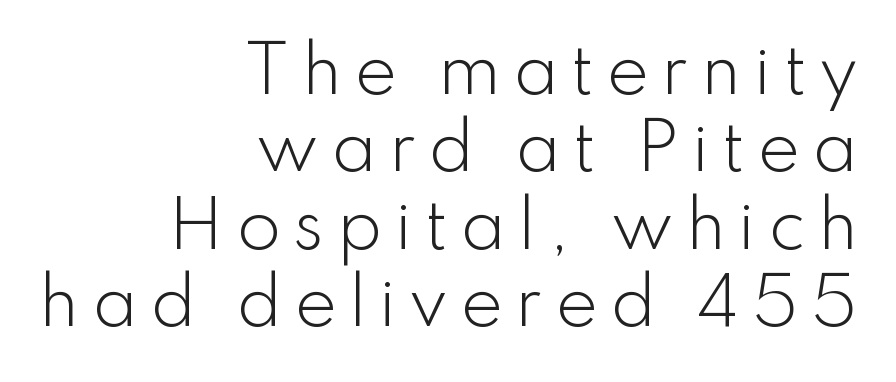
Q: Is the text bold? A: No.
Q: Is the text italic (slanted)? A: No, it is upright.
Q: Is the typeface a serif or a sans-serif typeface? A: Sans-serif.
Q: Is the text underlined? A: No.
Q: How is the paragraph aligned? A: Right-aligned.
Q: Width (condensed, normal, or wide)? A: Normal.
Q: Stroke contrast? A: Low.
Q: x-height? A: Small.
Q: Monospaced? A: No.
